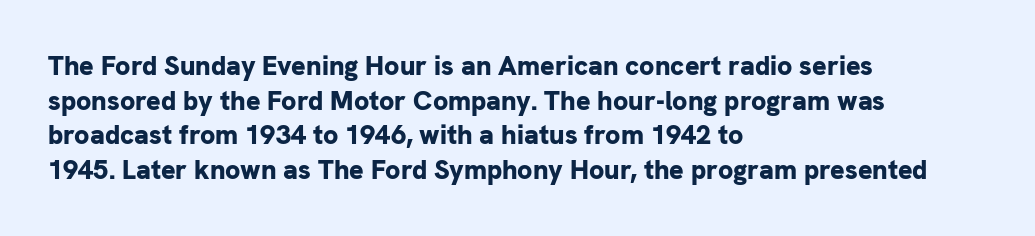
The image shows 27 px bold type, upright; set left-aligned, normal line spacing (1.28x), normal letter spacing, not underlined.
